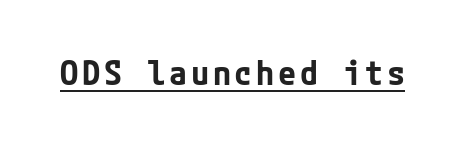
Q: Is the text bold? A: Yes.
Q: Is the text italic (slanted)? A: No, it is upright.
Q: Is the typeface a serif or a sans-serif typeface? A: Sans-serif.
Q: Is the text underlined? A: Yes.
Q: Width (condensed, normal, or wide)? A: Normal.
Q: Stroke contrast? A: Low.
Q: x-height? A: Medium.
